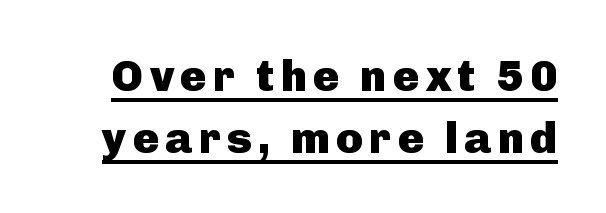
The image shows 44 px heavy sans-serif type, upright; set normal line spacing (1.4x), underlined; low stroke contrast and a medium x-height.
